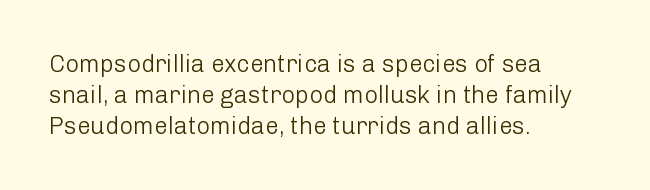
The image shows 24 px text type, upright; set left-aligned, normal line spacing (1.3x), normal letter spacing, not underlined.
